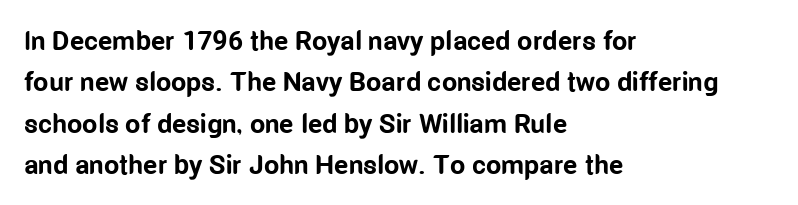
{"italic": "no", "bold": "yes", "underline": "no", "align": "left", "line_spacing": "normal", "line_spacing_ratio": 1.53, "letter_spacing": "normal", "letter_spacing_em": 0.0, "glyph_px": 27}
